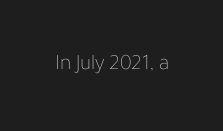
{"italic": "no", "bold": "no", "underline": "no", "letter_spacing": "normal", "letter_spacing_em": 0.0, "glyph_px": 22}
